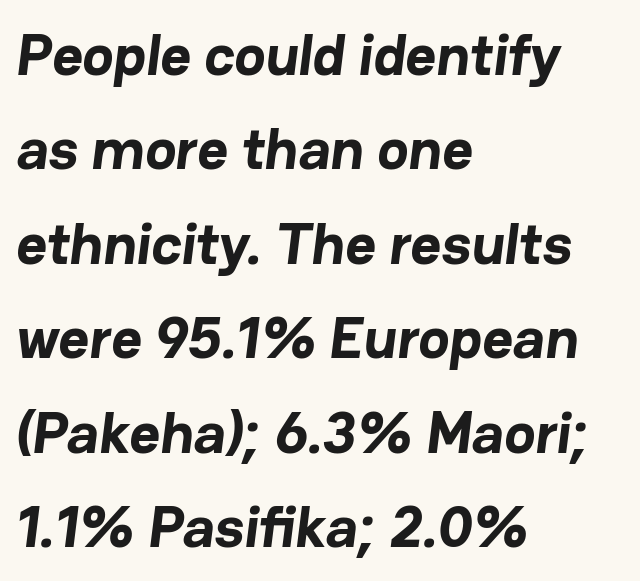
{"serif": "no", "bold": "yes", "weight": "bold", "width": "normal", "stroke_contrast": "low", "x_height": "medium", "monospaced": "no", "underline": "no", "align": "left", "line_spacing": "normal", "line_spacing_ratio": 1.6, "letter_spacing": "normal", "letter_spacing_em": 0.0, "glyph_px": 59}
